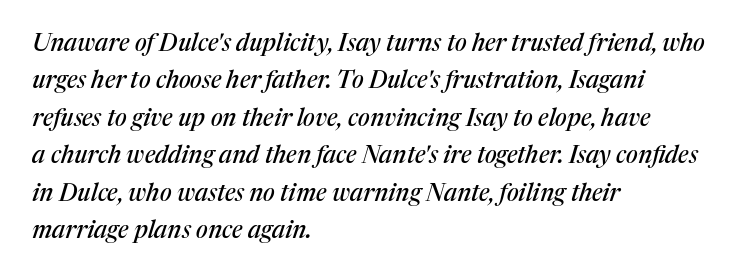
{"italic": "yes", "lean": "right", "slant_degrees": 17, "underline": "no", "align": "left", "line_spacing": "normal", "line_spacing_ratio": 1.56, "letter_spacing": "normal", "letter_spacing_em": 0.0, "glyph_px": 24}
